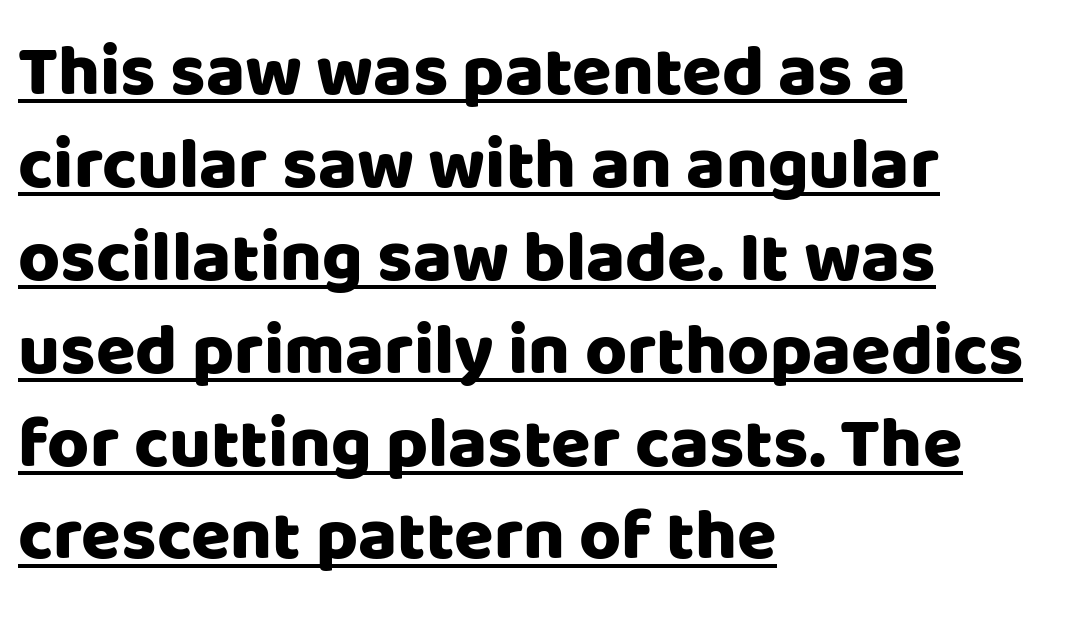
The image shows 72 px sans-serif type, upright; set left-aligned, normal line spacing (1.29x), normal letter spacing, underlined; low stroke contrast and a large x-height.
